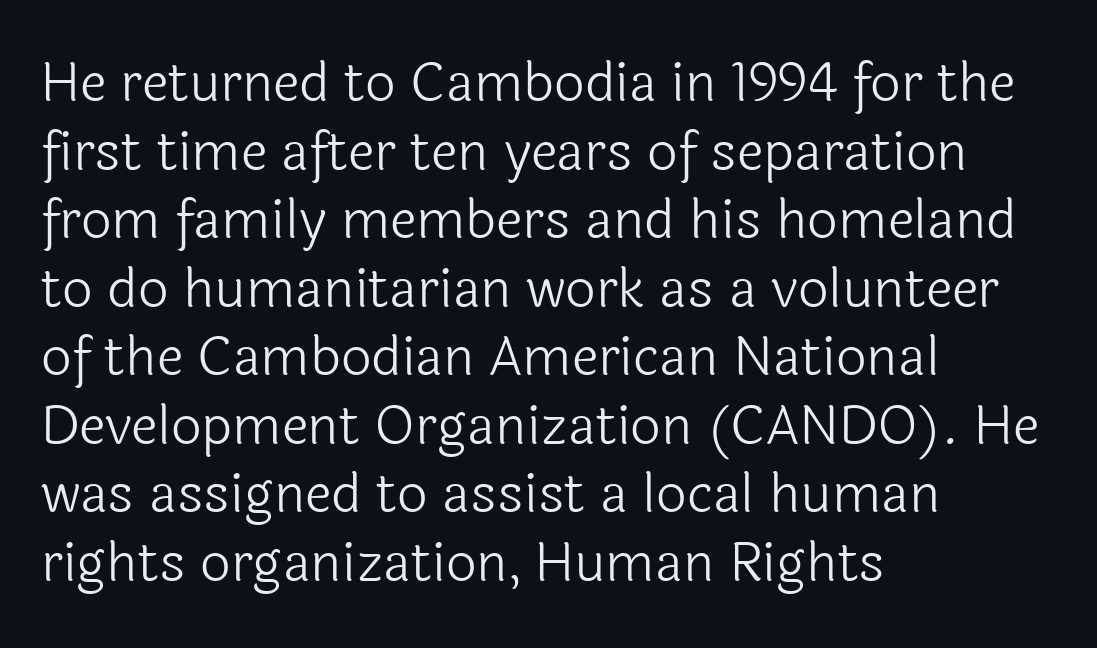
There is no visible air inserted between adjacent glyphs. Each letter's strokes conclude bluntly, with no projecting serifs. The passage is arranged the way most books set body copy — flush left. Characters remain perfectly vertical along every line. Horizontal bands of white between lines are of average thickness.
